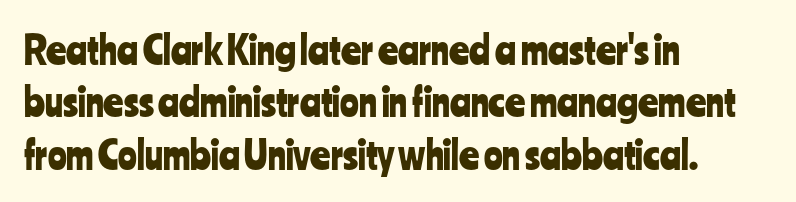
Q: Is the text italic (slanted)? A: No, it is upright.
Q: Is the typeface a serif or a sans-serif typeface? A: Sans-serif.
Q: Is the text underlined? A: No.
Q: How is the paragraph aligned? A: Left-aligned.
Q: Is the spacing between letters normal or unusually wide? A: Normal.
Q: Is the spacing between lines tight, normal or loose? A: Normal.
Q: Width (condensed, normal, or wide)? A: Condensed.
Q: Stroke contrast? A: Low.
Q: x-height? A: Medium.
Q: Monospaced? A: No.
